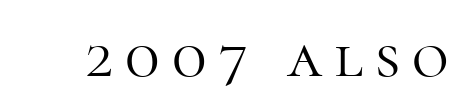
The image shows 63 px light serif type, upright; set not underlined; high stroke contrast and a medium x-height.
